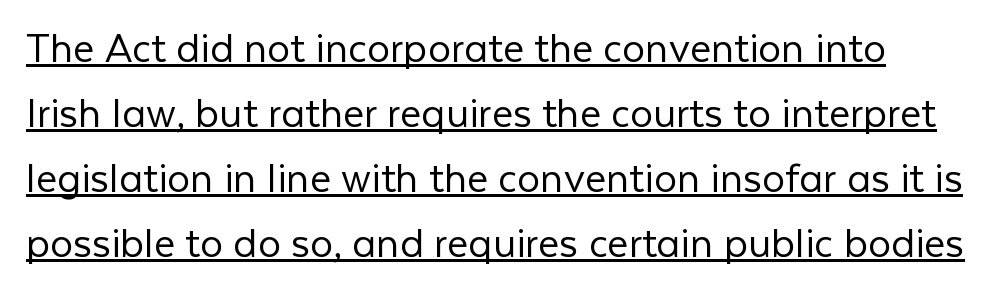
The image shows 46 px light sans-serif type, upright; set normal line spacing (1.41x), normal letter spacing, underlined; low stroke contrast and a medium x-height.
